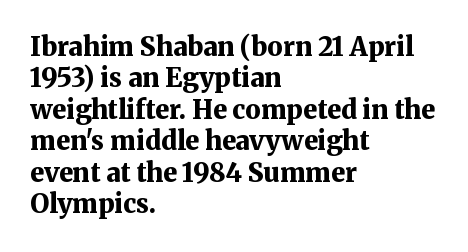
Q: Is the text bold? A: Yes.
Q: Is the text italic (slanted)? A: No, it is upright.
Q: Is the text underlined? A: No.
Q: How is the paragraph aligned? A: Left-aligned.
Q: Is the spacing between letters normal or unusually wide? A: Normal.
